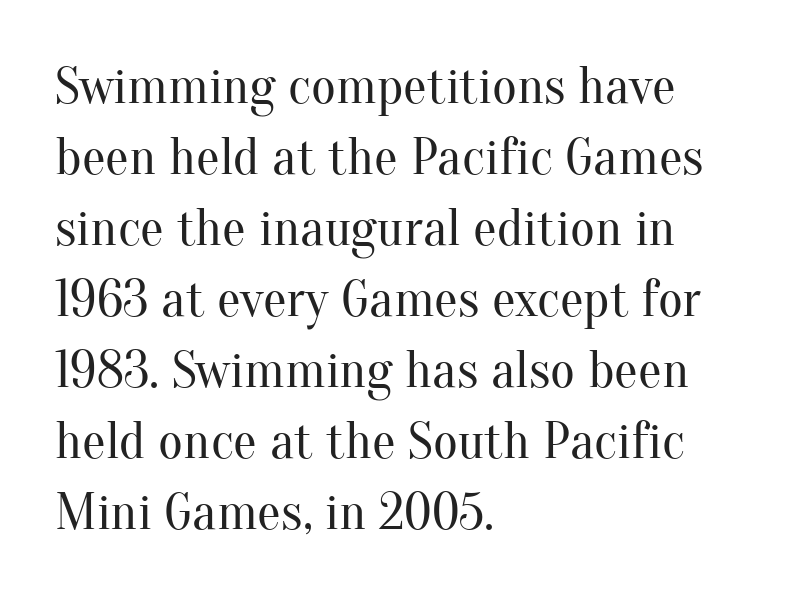
The letterforms sit at book weight or below. Underline: absent. Students, observe: this is what conventionally led text looks like. A roman cut, with each character standing at attention. This rendering leaves character spacing at its baseline value.
